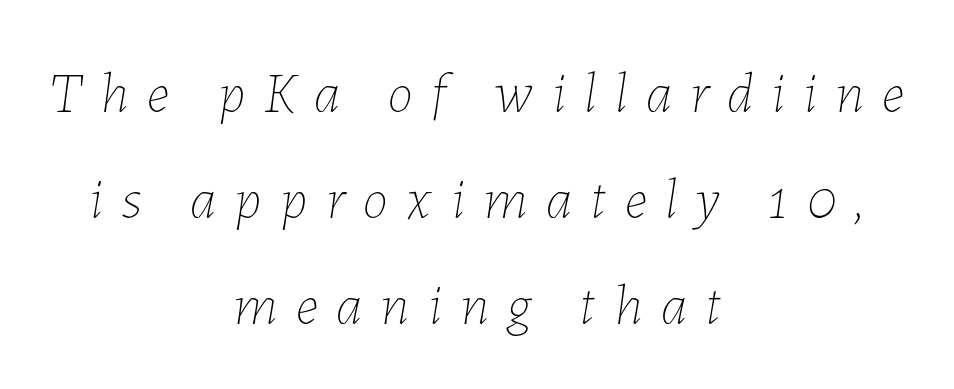
{"italic": "yes", "lean": "right", "slant_degrees": 7, "bold": "no", "weight": "thin", "width": "normal", "stroke_contrast": "low", "x_height": "medium", "monospaced": "no", "underline": "no", "align": "center", "line_spacing_ratio": 1.86, "letter_spacing": "wide", "letter_spacing_em": 0.33, "glyph_px": 57}
